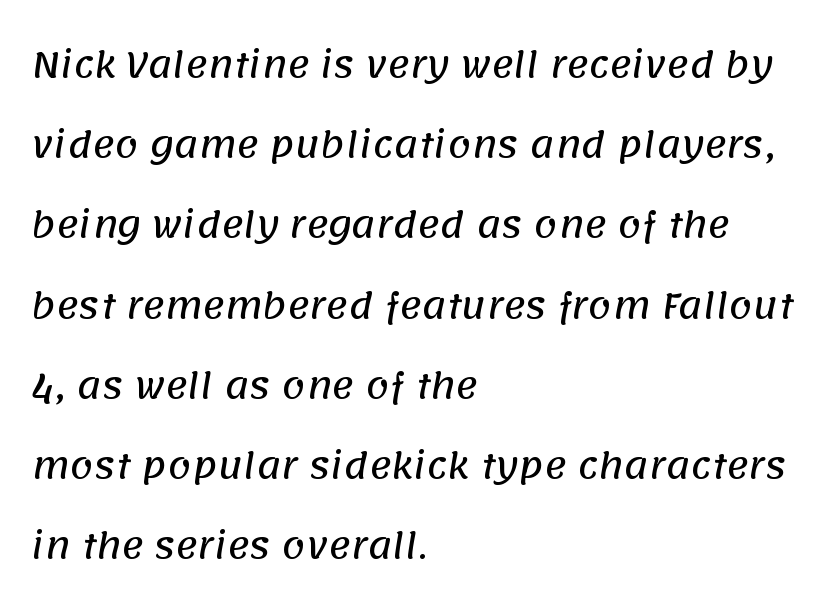
Q: Is the typeface a serif or a sans-serif typeface? A: Sans-serif.
Q: Is the text underlined? A: No.
Q: How is the paragraph aligned? A: Left-aligned.
Q: Is the spacing between letters normal or unusually wide? A: Normal.
Q: Is the spacing between lines tight, normal or loose? A: Loose.
Q: Width (condensed, normal, or wide)? A: Normal.
Q: Stroke contrast? A: Low.
Q: x-height? A: Large.
Q: Monospaced? A: No.
